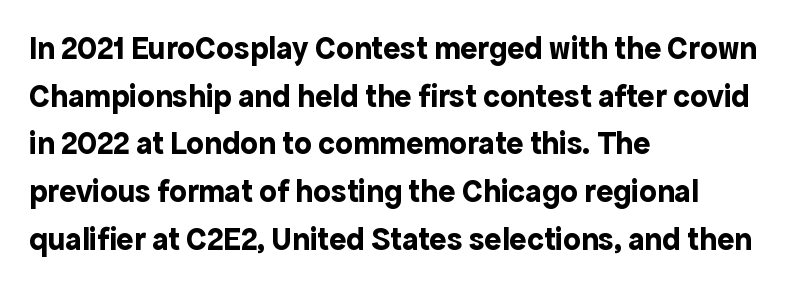
The image shows 32 px bold sans-serif type, upright; set left-aligned, normal line spacing (1.49x), normal letter spacing, not underlined; a medium x-height.
